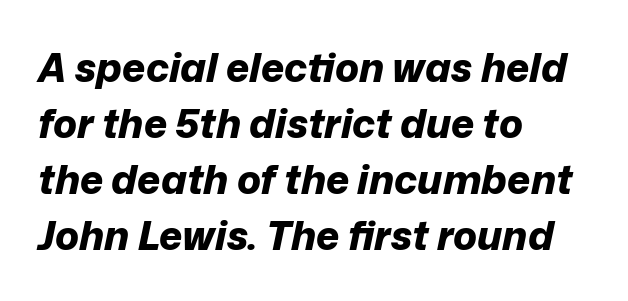
Compared with an ordinary text face, these strokes are far heavier — a full bold. A typesetter would mark this as italic. Tracking here is standard; glyphs follow each other at the usual distance. Each row of text sits above clean, open space.
